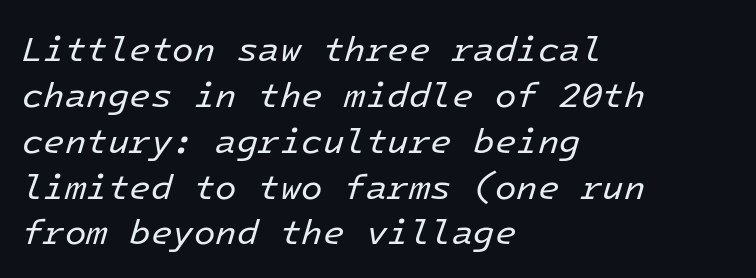
{"italic": "yes", "lean": "right", "slant_degrees": 16, "bold": "no", "weight": "regular", "width": "normal", "stroke_contrast": "low", "x_height": "medium", "underline": "no", "align": "left", "line_spacing": "normal", "line_spacing_ratio": 1.31, "letter_spacing": "normal", "letter_spacing_em": 0.0, "glyph_px": 35}
